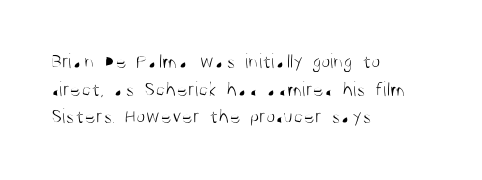
{"italic": "no", "bold": "no", "underline": "no", "align": "left", "line_spacing": "normal", "line_spacing_ratio": 1.31, "letter_spacing": "normal", "letter_spacing_em": 0.0, "glyph_px": 21}
